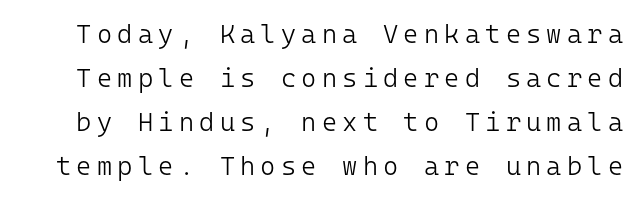
Q: Is the text bold? A: No.
Q: Is the text italic (slanted)? A: No, it is upright.
Q: Is the text underlined? A: No.
Q: Is the spacing between letters normal or unusually wide? A: Unusually wide.
Q: Is the spacing between lines tight, normal or loose? A: Normal.
